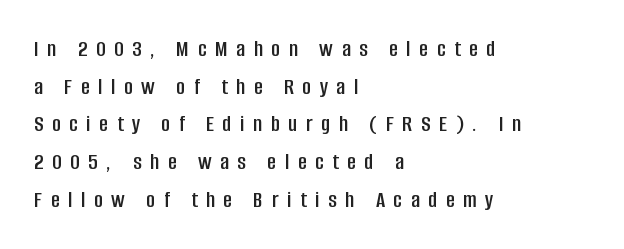
The image shows 24 px text type, upright; set left-aligned, normal line spacing (1.57x), unusually wide letter spacing (+0.36 em), not underlined.
